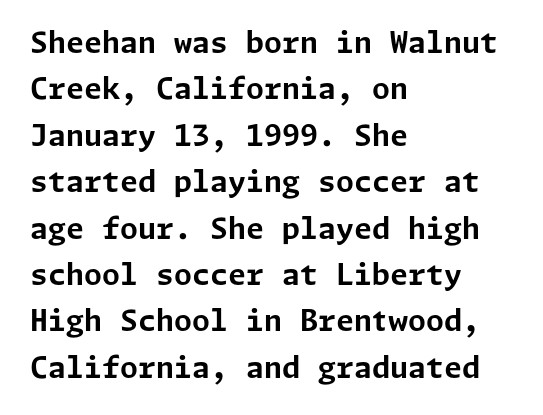
Q: Is the text bold? A: Yes.
Q: Is the text italic (slanted)? A: No, it is upright.
Q: Is the typeface a serif or a sans-serif typeface? A: Sans-serif.
Q: Is the text underlined? A: No.
Q: How is the paragraph aligned? A: Left-aligned.
Q: Is the spacing between letters normal or unusually wide? A: Normal.
Q: Is the spacing between lines tight, normal or loose? A: Normal.
Q: Width (condensed, normal, or wide)? A: Normal.
Q: Stroke contrast? A: Low.
Q: x-height? A: Medium.
